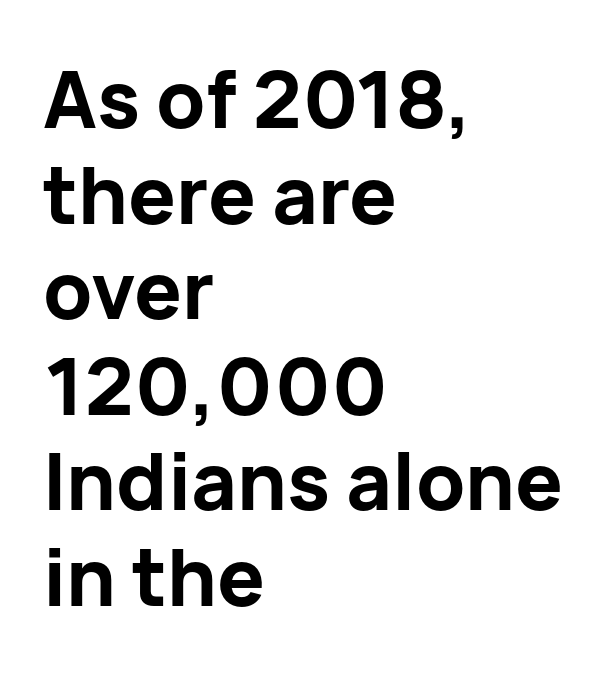
Q: Is the text bold? A: Yes.
Q: Is the text italic (slanted)? A: No, it is upright.
Q: Is the typeface a serif or a sans-serif typeface? A: Sans-serif.
Q: Is the text underlined? A: No.
Q: How is the paragraph aligned? A: Left-aligned.
Q: Is the spacing between letters normal or unusually wide? A: Normal.
Q: Width (condensed, normal, or wide)? A: Normal.
Q: Stroke contrast? A: Low.
Q: x-height? A: Medium.
Q: Monospaced? A: No.
